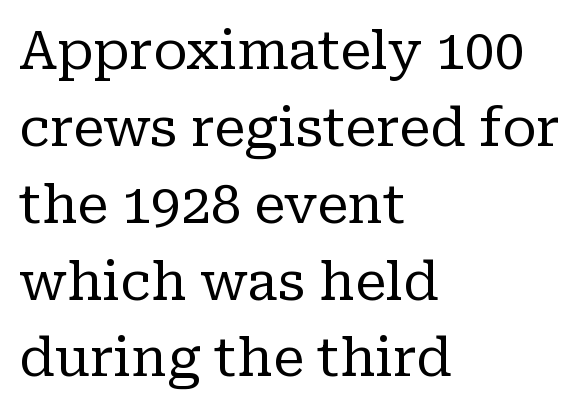
The image shows 53 px regular-weight serif type, upright; set left-aligned, normal line spacing (1.45x), normal letter spacing, not underlined; low stroke contrast and a medium x-height.
